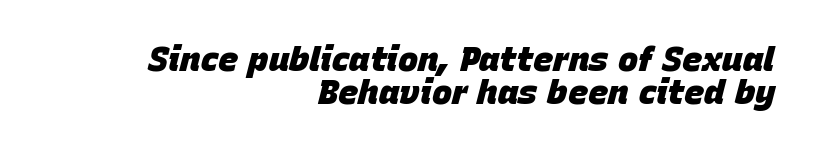
Reading down the column, the eye jumps only a short way to each next line. Each letter keeps its own natural width here, so spacing adapts to shape. Line endings align vertically; line beginnings do not. Students, note that the glyphs here touch the page at normal intervals. Slanted lettering throughout.
